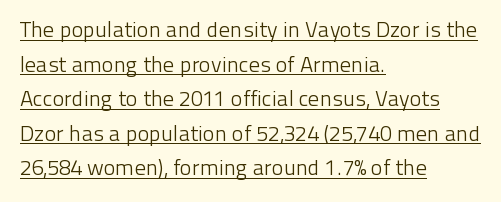
The image shows 22 px text type, upright; set left-aligned, normal line spacing (1.57x), normal letter spacing, underlined.
